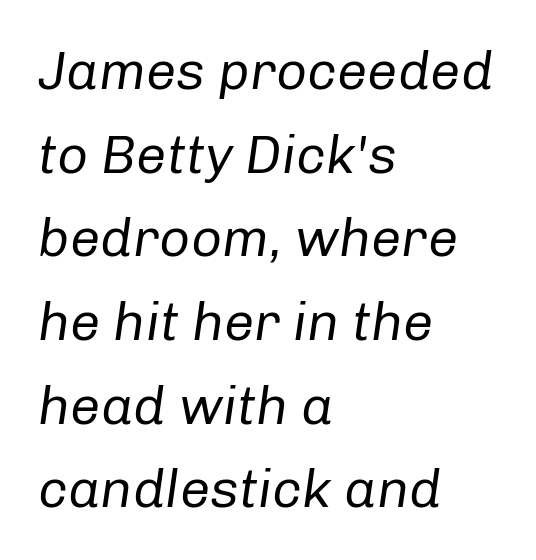
Q: Is the text bold? A: No.
Q: Is the text italic (slanted)? A: Yes, it leans right by about 8 degrees.
Q: Is the text underlined? A: No.
Q: How is the paragraph aligned? A: Left-aligned.
Q: Is the spacing between letters normal or unusually wide? A: Normal.
Q: Is the spacing between lines tight, normal or loose? A: Normal.
Q: Width (condensed, normal, or wide)? A: Normal.
Q: Stroke contrast? A: Low.
Q: x-height? A: Medium.
Q: Monospaced? A: No.
